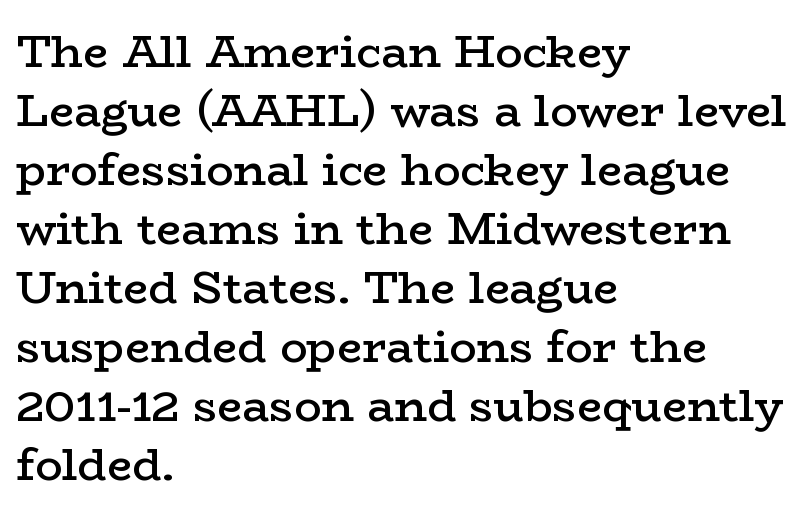
You could call the tracking neutral — neither tight nor loose. Small tapered or slab feet sit at the stroke ends, so this counts as serif. Spacing verdict: proportional, widths tailored to each character. Visually the block forms a straight wall on the left and a jagged coastline on the right.
